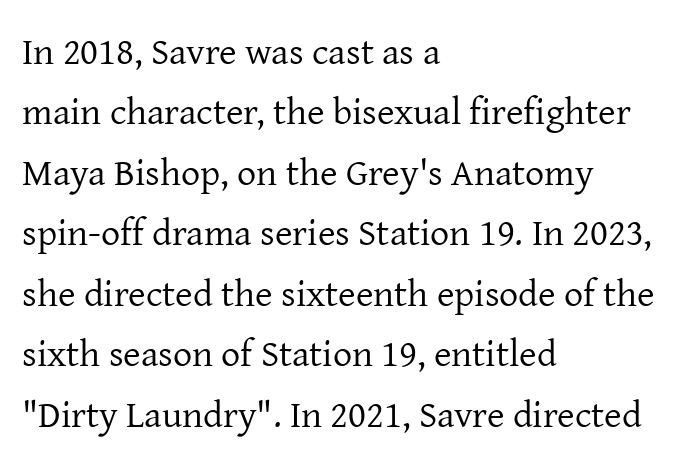
Note the varied advance widths — an 'i' is clearly narrower than an 'm'. All the whitespace from short lines collects on the right. Honestly, the row spacing looks completely unremarkable. The typesetting does not lean heavy: it is not bold. A clean baseline with only descenders dipping below it.
